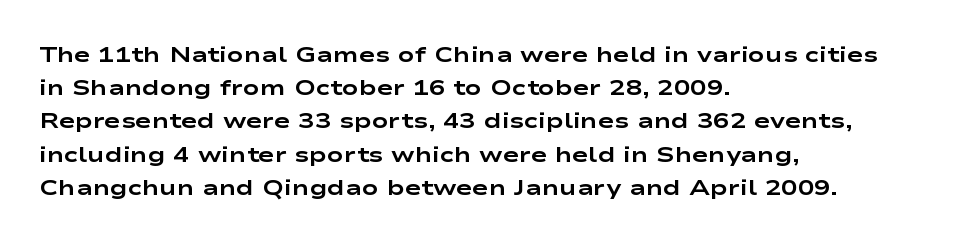
Leading matches the norm, producing a regular column. The area under the type is left untouched. Does extra space separate the letters? No, they use regular spacing. These lines were composed using upright roman letters.
